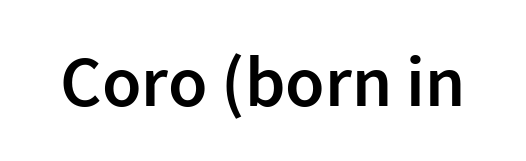
Q: Is the text bold? A: Semi-bold.
Q: Is the text italic (slanted)? A: No, it is upright.
Q: Is the typeface a serif or a sans-serif typeface? A: Sans-serif.
Q: Is the text underlined? A: No.
Q: Is the spacing between letters normal or unusually wide? A: Normal.
Q: Width (condensed, normal, or wide)? A: Normal.
Q: Stroke contrast? A: Low.
Q: x-height? A: Medium.
Q: Monospaced? A: No.
